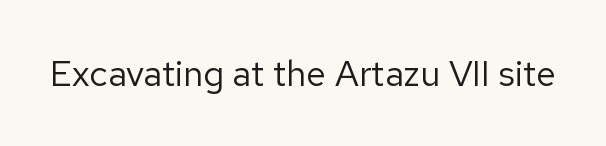
{"serif": "no", "italic": "no", "bold": "no", "weight": "regular", "width": "normal", "stroke_contrast": "low", "x_height": "medium", "monospaced": "no", "underline": "no", "letter_spacing": "normal", "letter_spacing_em": 0.0, "glyph_px": 36}
